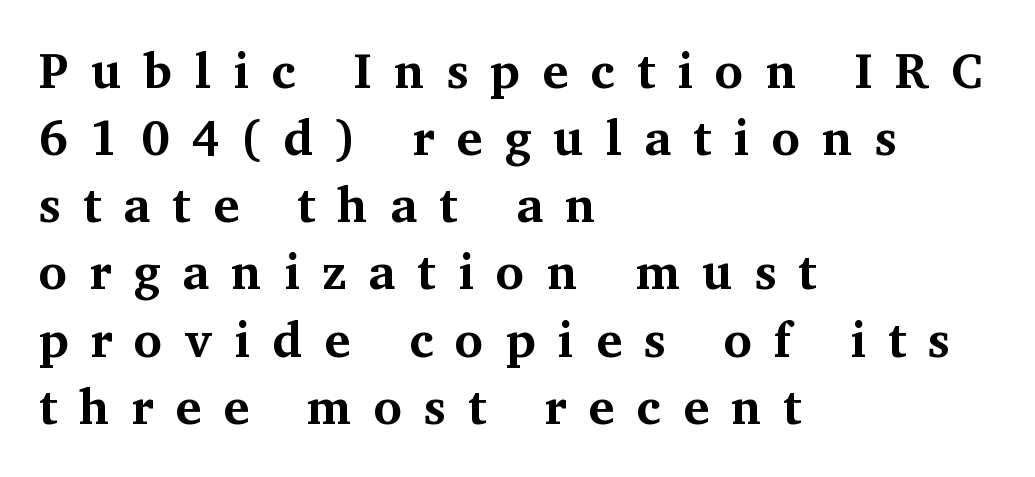
A typesetter would call this proportional, since set widths differ per character. If you drew a line through each stem, it would be perfectly vertical. The face used here is seriffed, in the tradition of book romans. Underlining? Definitely not there.
